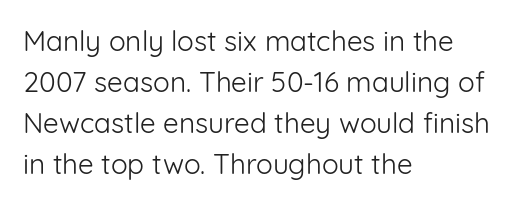
{"serif": "no", "italic": "no", "bold": "no", "weight": "light", "width": "normal", "stroke_contrast": "low", "x_height": "medium", "monospaced": "no", "underline": "no", "align": "left", "line_spacing": "normal", "line_spacing_ratio": 1.46, "letter_spacing": "normal", "letter_spacing_em": 0.0, "glyph_px": 28}
